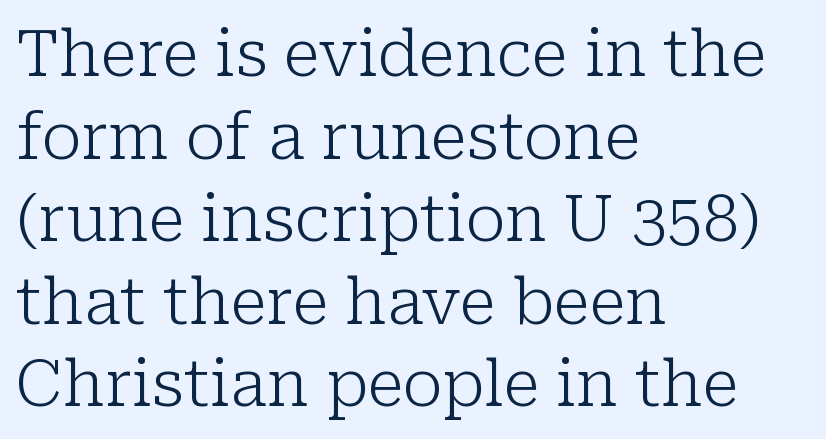
{"serif": "yes", "italic": "no", "bold": "no", "weight": "light", "width": "normal", "stroke_contrast": "low", "x_height": "medium", "monospaced": "no", "underline": "no", "align": "left", "line_spacing": "normal", "line_spacing_ratio": 1.29, "letter_spacing": "normal", "letter_spacing_em": 0.0, "glyph_px": 64}
